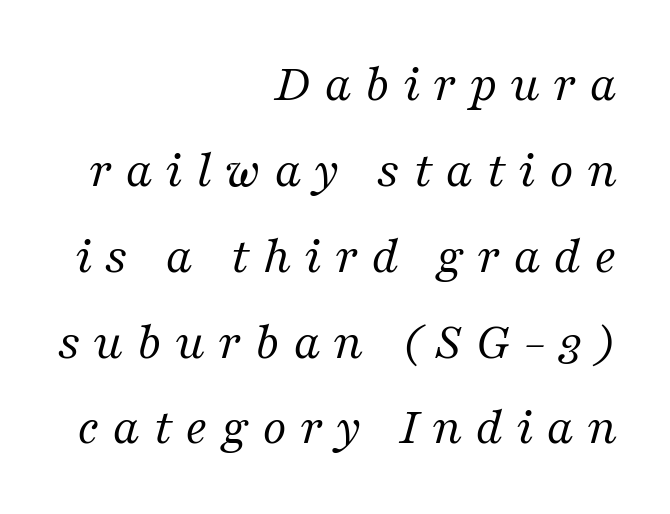
Q: Is the text bold? A: No.
Q: Is the text italic (slanted)? A: Yes, it leans right by about 16 degrees.
Q: Is the typeface a serif or a sans-serif typeface? A: Serif.
Q: Is the text underlined? A: No.
Q: How is the paragraph aligned? A: Right-aligned.
Q: Is the spacing between letters normal or unusually wide? A: Unusually wide.
Q: Is the spacing between lines tight, normal or loose? A: Normal.
Q: Width (condensed, normal, or wide)? A: Normal.
Q: Stroke contrast? A: Medium.
Q: x-height? A: Medium.
Q: Monospaced? A: No.
